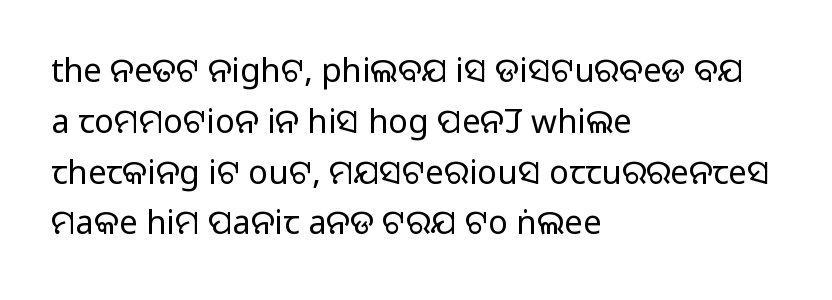
The image shows 33 px sans-serif type, upright; set left-aligned, normal line spacing (1.54x), normal letter spacing, not underlined; medium stroke contrast.
